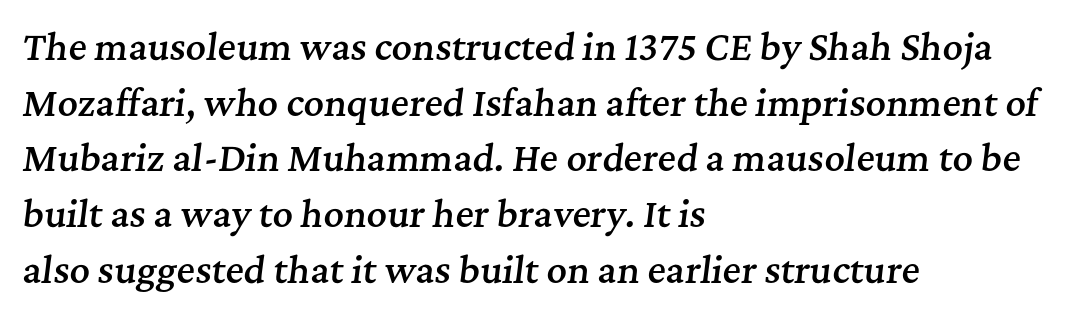
Q: Is the text bold? A: Semi-bold.
Q: Is the text italic (slanted)? A: Yes, it leans right by about 7 degrees.
Q: Is the typeface a serif or a sans-serif typeface? A: Serif.
Q: Is the text underlined? A: No.
Q: How is the paragraph aligned? A: Left-aligned.
Q: Is the spacing between letters normal or unusually wide? A: Normal.
Q: Is the spacing between lines tight, normal or loose? A: Normal.
Q: Width (condensed, normal, or wide)? A: Normal.
Q: Stroke contrast? A: Medium.
Q: x-height? A: Medium.
Q: Monospaced? A: No.
